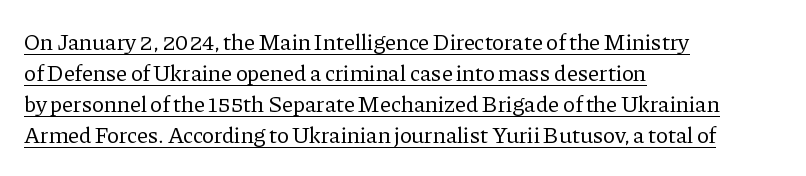
Q: Is the text bold? A: No.
Q: Is the text italic (slanted)? A: No, it is upright.
Q: Is the text underlined? A: Yes.
Q: How is the paragraph aligned? A: Left-aligned.
Q: Is the spacing between letters normal or unusually wide? A: Normal.
Q: Is the spacing between lines tight, normal or loose? A: Normal.
